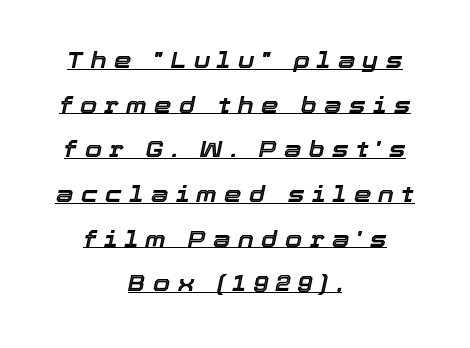
The rendering uses the underline text-decoration. Teacher's note: observe the equal gaps on both sides — that is centered alignment. The glyphs look as if they've been sheared to an angle. Here the glyphs are tracked loosely, breaking word shapes into spaced letters. Is there much room between lines? Yes — plenty of vertical air separates them.
